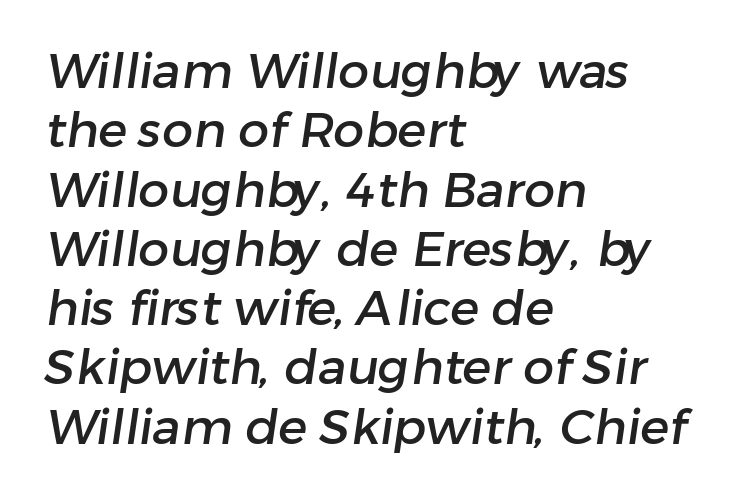
The zone under the glyphs is completely vacant. Classification — sans serif. The face used here is proportionally spaced, like ordinary book or web type. Compared with typical body copy, the letter spacing here is the same. The rag falls on the right side of this text block.
